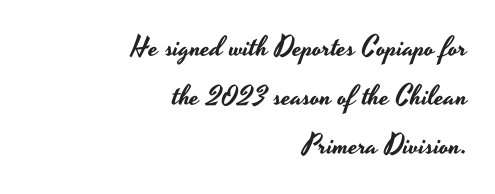
Q: Is the text italic (slanted)? A: Yes.
Q: Is the typeface a serif or a sans-serif typeface? A: Sans-serif.
Q: Is the text underlined? A: No.
Q: How is the paragraph aligned? A: Right-aligned.
Q: Is the spacing between letters normal or unusually wide? A: Normal.
Q: Width (condensed, normal, or wide)? A: Wide.
Q: Stroke contrast? A: Low.
Q: x-height? A: Small.
Q: Monospaced? A: No.
